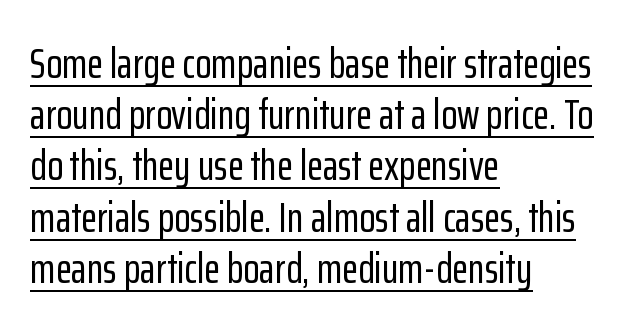
The image shows 42 px condensed sans-serif type, upright; set left-aligned, line spacing 1.22x, normal letter spacing, underlined; low stroke contrast and a medium x-height.
